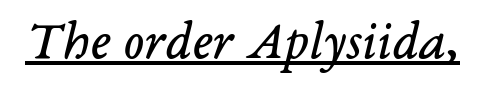
{"serif": "yes", "italic": "yes", "lean": "right", "slant_degrees": 14, "bold": "no", "weight": "regular", "width": "normal", "stroke_contrast": "low", "x_height": "medium", "monospaced": "no", "underline": "yes", "letter_spacing": "normal", "letter_spacing_em": 0.0, "glyph_px": 55}
